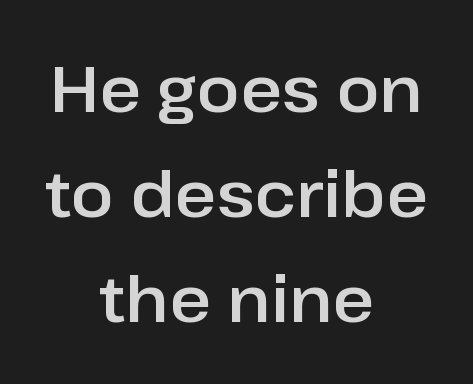
{"serif": "no", "italic": "no", "width": "normal", "stroke_contrast": "low", "x_height": "medium", "monospaced": "no", "underline": "no", "align": "center", "line_spacing": "normal", "line_spacing_ratio": 1.64, "letter_spacing": "normal", "letter_spacing_em": 0.0, "glyph_px": 64}
